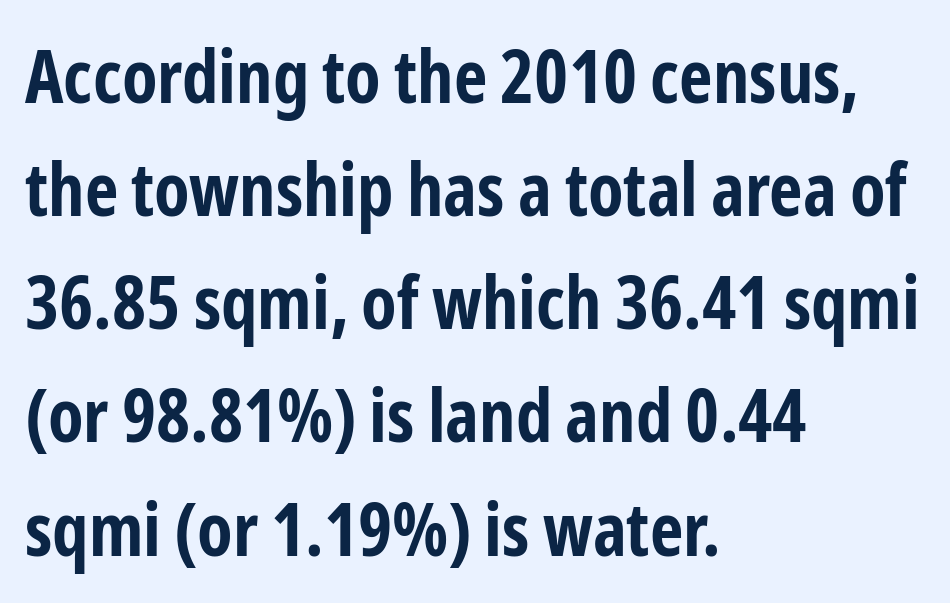
The image shows 73 px bold, condensed sans-serif type, upright; set left-aligned, normal line spacing (1.55x), normal letter spacing, not underlined; low stroke contrast and a medium x-height.
